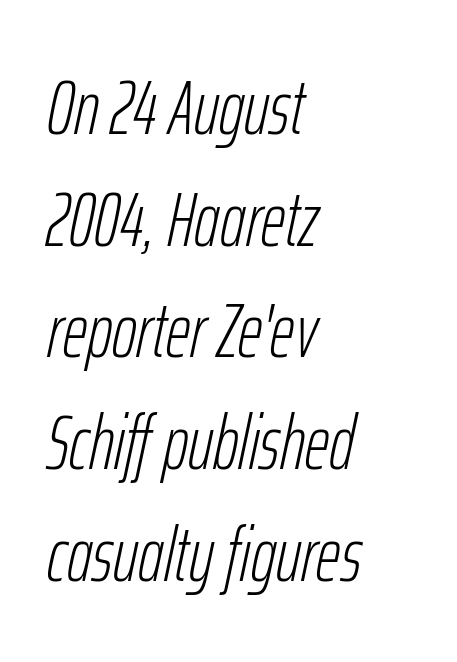
The image shows 76 px light, condensed type, italic (leaning right); set left-aligned, normal line spacing (1.47x), normal letter spacing, not underlined; low stroke contrast and a medium x-height.
